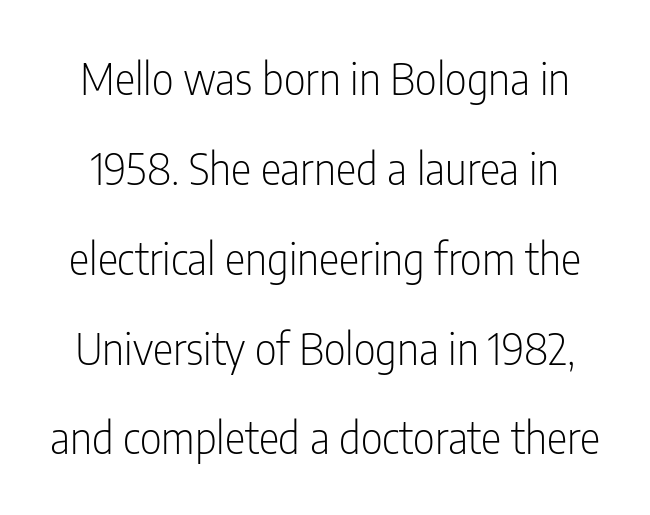
{"serif": "no", "italic": "no", "bold": "no", "weight": "light", "width": "condensed", "stroke_contrast": "low", "x_height": "medium", "monospaced": "no", "underline": "no", "line_spacing": "loose", "line_spacing_ratio": 2.09, "letter_spacing": "normal", "letter_spacing_em": 0.0, "glyph_px": 43}
